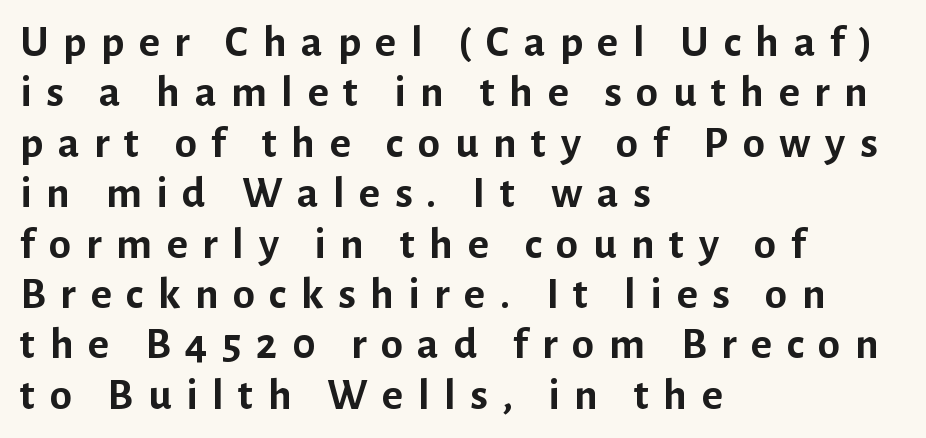
Q: Is the text bold? A: Yes.
Q: Is the text italic (slanted)? A: No, it is upright.
Q: Is the typeface a serif or a sans-serif typeface? A: Sans-serif.
Q: Is the text underlined? A: No.
Q: How is the paragraph aligned? A: Left-aligned.
Q: Is the spacing between letters normal or unusually wide? A: Unusually wide.
Q: Is the spacing between lines tight, normal or loose? A: Tight.
Q: Width (condensed, normal, or wide)? A: Normal.
Q: Stroke contrast? A: Low.
Q: x-height? A: Medium.
Q: Monospaced? A: No.
